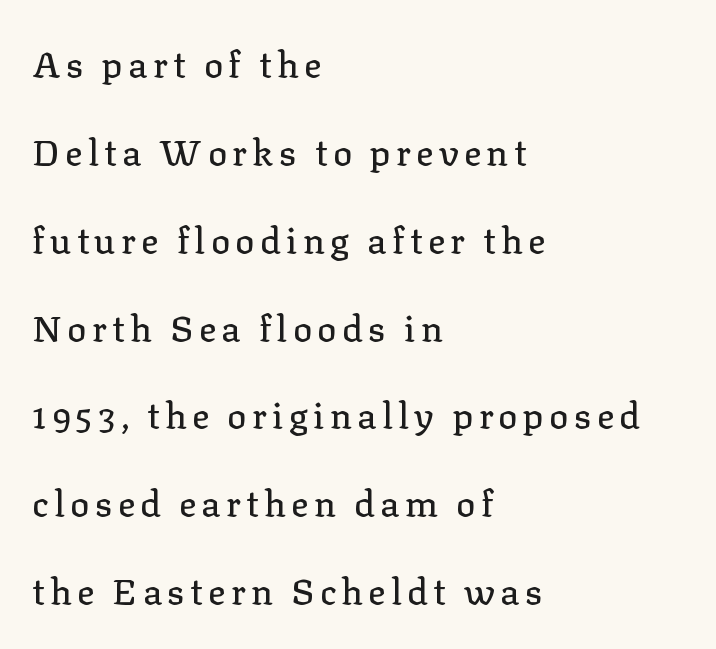
Q: Is the text italic (slanted)? A: No, it is upright.
Q: Is the typeface a serif or a sans-serif typeface? A: Serif.
Q: Is the text underlined? A: No.
Q: How is the paragraph aligned? A: Left-aligned.
Q: Is the spacing between lines tight, normal or loose? A: Loose.
Q: Width (condensed, normal, or wide)? A: Normal.
Q: Stroke contrast? A: Low.
Q: x-height? A: Medium.
Q: Monospaced? A: No.
